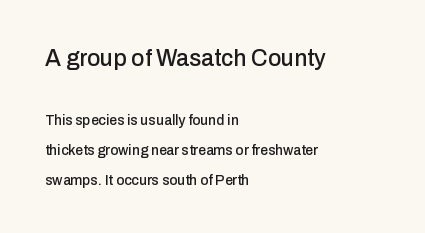
The image shows 23 px text type, upright; set left-aligned, loose line spacing (2.12x), normal letter spacing, not underlined; the first (top) block is 1.64x larger.
